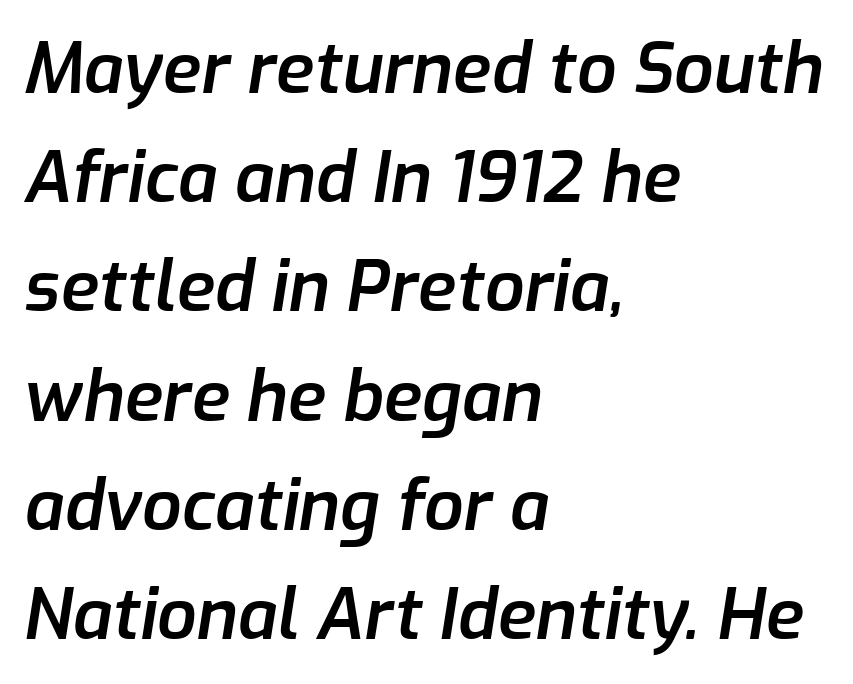
Q: Is the text bold? A: Semi-bold.
Q: Is the text italic (slanted)? A: Yes, it leans right by about 9 degrees.
Q: Is the text underlined? A: No.
Q: How is the paragraph aligned? A: Left-aligned.
Q: Is the spacing between letters normal or unusually wide? A: Normal.
Q: Is the spacing between lines tight, normal or loose? A: Normal.
Q: Width (condensed, normal, or wide)? A: Normal.
Q: Stroke contrast? A: Low.
Q: x-height? A: Medium.
Q: Monospaced? A: No.
